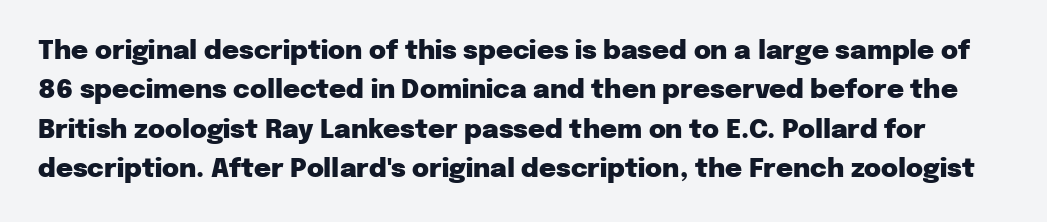
If you measured baseline to baseline, you'd find a middling distance. You can tell it's not italic because the verticals are truly vertical. Words appear dense and cohesive because spacing is normal. Plain, unruled lines of type. These words are printed bold, with thick strokes throughout.
